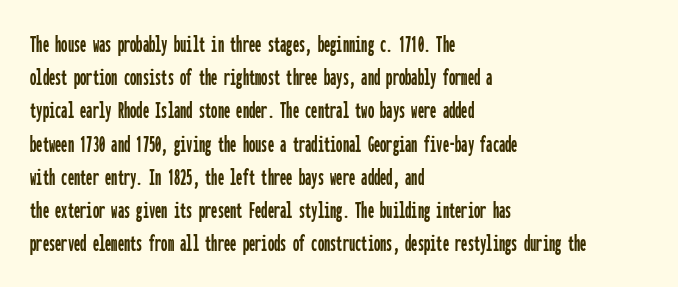
{"italic": "no", "underline": "no", "align": "left", "line_spacing": "normal", "line_spacing_ratio": 1.33, "letter_spacing": "normal", "letter_spacing_em": 0.0, "glyph_px": 25}
